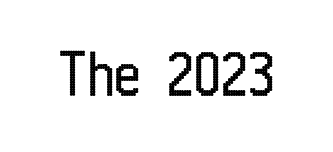
The image shows 58 px regular-weight, condensed sans-serif type, upright; set normal letter spacing, not underlined; low stroke contrast and a medium x-height.
